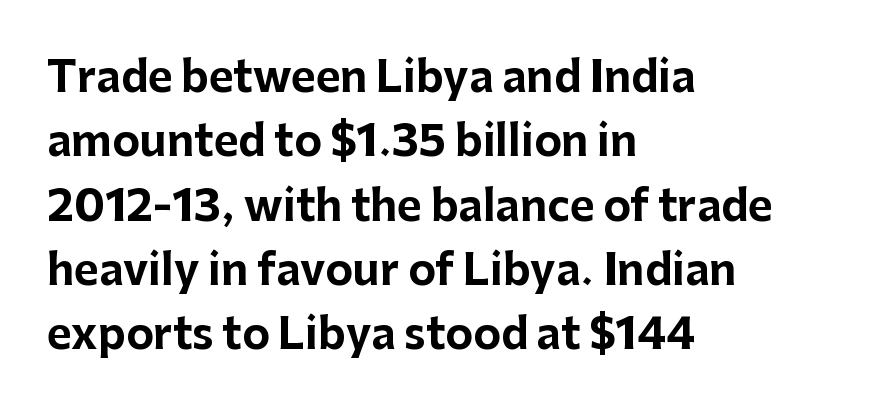
{"serif": "no", "italic": "no", "bold": "yes", "weight": "bold", "width": "normal", "stroke_contrast": "low", "x_height": "medium", "monospaced": "no", "underline": "no", "align": "left", "line_spacing": "normal", "line_spacing_ratio": 1.53, "letter_spacing": "normal", "letter_spacing_em": 0.0, "glyph_px": 42}
